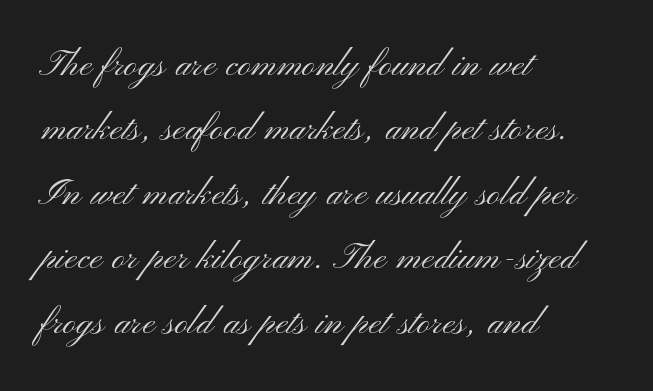
{"serif": "no", "bold": "no", "weight": "light", "width": "wide", "stroke_contrast": "medium", "x_height": "small", "monospaced": "no", "underline": "no", "align": "left", "line_spacing": "normal", "line_spacing_ratio": 1.4, "letter_spacing": "normal", "letter_spacing_em": 0.0, "glyph_px": 46}
